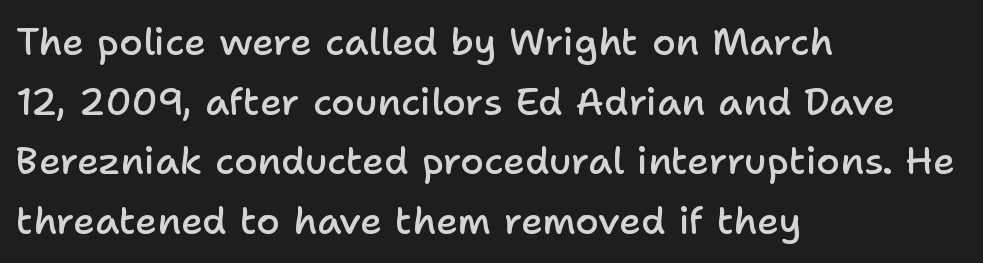
Q: Is the text bold? A: Semi-bold.
Q: Is the text italic (slanted)? A: No, it is upright.
Q: Is the typeface a serif or a sans-serif typeface? A: Sans-serif.
Q: Is the text underlined? A: No.
Q: How is the paragraph aligned? A: Left-aligned.
Q: Is the spacing between letters normal or unusually wide? A: Normal.
Q: Is the spacing between lines tight, normal or loose? A: Normal.
Q: Width (condensed, normal, or wide)? A: Normal.
Q: Stroke contrast? A: Low.
Q: x-height? A: Medium.
Q: Monospaced? A: No.
